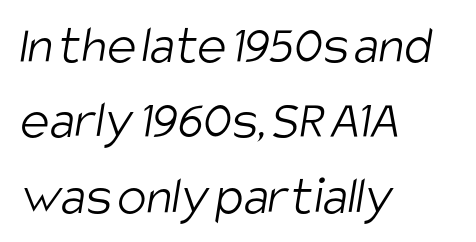
{"serif": "no", "bold": "no", "weight": "light", "width": "condensed", "stroke_contrast": "low", "x_height": "large", "monospaced": "no", "underline": "no", "align": "left", "line_spacing": "normal", "line_spacing_ratio": 1.37, "letter_spacing": "normal", "letter_spacing_em": 0.0, "glyph_px": 55}
